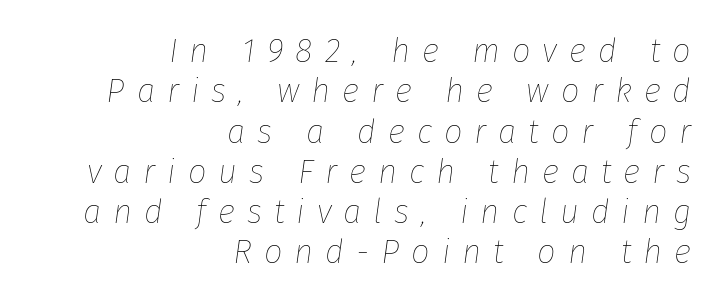
The image shows 33 px thin type, italic (leaning right); set right-aligned, line spacing 1.22x, unusually wide letter spacing (+0.36 em), not underlined; low stroke contrast and a medium x-height.
